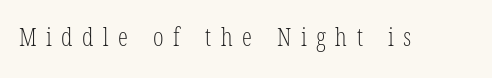
Display-style spreading of the glyphs; the letterfit is very open. This reads as an unemphasized weight, regular at the heaviest. The space beneath each line is pristine and unruled.
